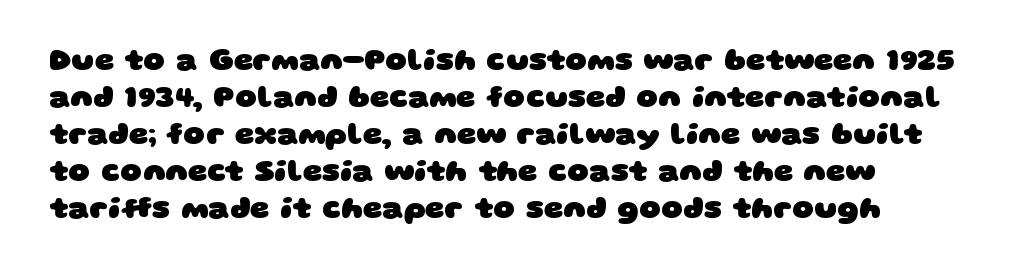
The compositor pushed each line to the left boundary. The letterforms sit shoulder to shoulder at normal distance. Note: no serifs on the glyphs. Summary of weight: heavy, a full bold. Bare-footed words on every line. Note the varied advance widths — an 'i' is clearly narrower than an 'm'.
